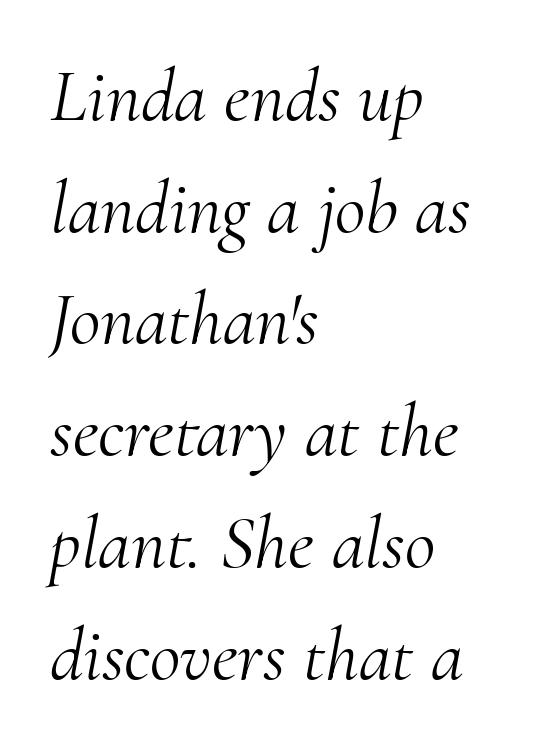
{"serif": "yes", "italic": "yes", "lean": "right", "slant_degrees": 10, "bold": "no", "weight": "light", "width": "normal", "stroke_contrast": "medium", "x_height": "small", "monospaced": "no", "underline": "no", "align": "left", "line_spacing": "normal", "line_spacing_ratio": 1.49, "letter_spacing": "normal", "letter_spacing_em": 0.0, "glyph_px": 75}
